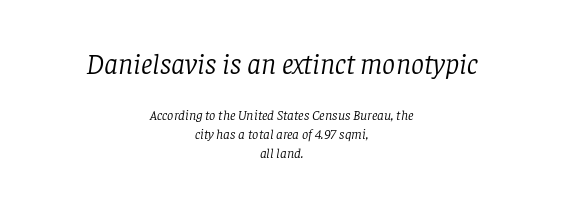
This sample has the flowing, uneven cadence of proportional lettering. The text carries the slant typical of an italic or oblique font. Line spacing here is normal. Vertical stems look standard width or narrower in stroke.
